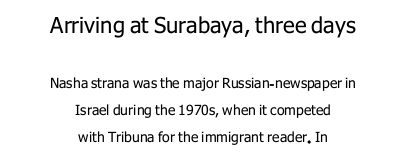
Q: Is the text bold? A: No.
Q: Is the text italic (slanted)? A: No, it is upright.
Q: Is the text underlined? A: No.
Q: How is the paragraph aligned? A: Centered.
Q: Is the spacing between letters normal or unusually wide? A: Normal.
Q: Is the spacing between lines tight, normal or loose? A: Loose.
Q: Which block of text is set in a larger size, the first (top) or the second (bottom)? A: The first (top) one.
